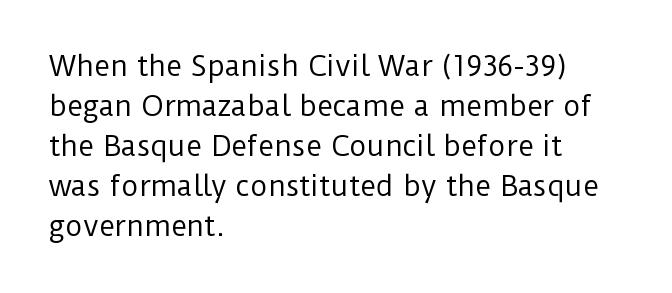
Q: Is the text bold? A: No.
Q: Is the text italic (slanted)? A: No, it is upright.
Q: Is the text underlined? A: No.
Q: How is the paragraph aligned? A: Left-aligned.
Q: Is the spacing between letters normal or unusually wide? A: Normal.
Q: Is the spacing between lines tight, normal or loose? A: Normal.
